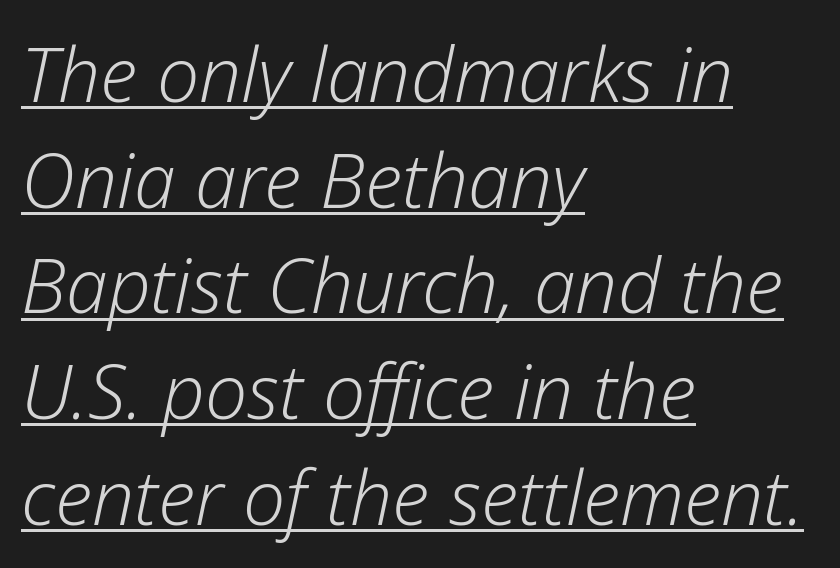
Spacing between characters is what you'd get straight out of the box. Evenly set lines give the paragraph a standard silhouette. Varying glyph widths throughout — classic text-font behaviour. The sample's only ornament is a line tracing under the words. Horizontal alignment here is leftward, the default for most running prose.
